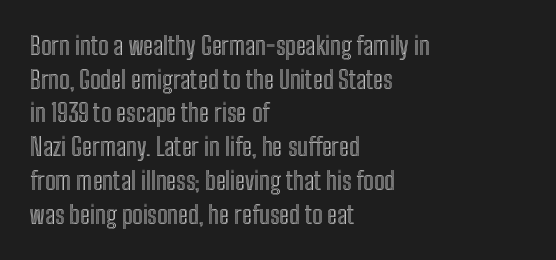
Caption: multi-line text, flush left, ragged right. The font's upright variant was chosen for this text. What stands out about the letter spacing? Nothing — it is the standard amount. Has an underline been added? It has not. This block has exactly the height ordinary leading produces.
